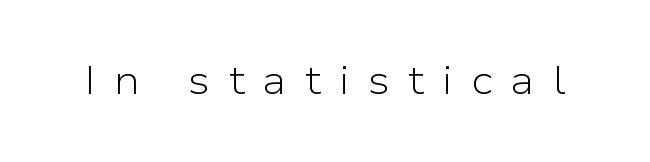
Decoration check: the copy has no underline. Counters stay open thanks to moderate or lighter strokes. Spacing between characters has been opened up far beyond the box default. Vertical strokes here are truly vertical.
